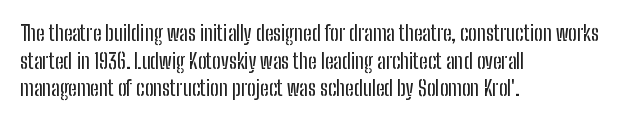
{"italic": "no", "underline": "no", "align": "left", "line_spacing": "normal", "line_spacing_ratio": 1.31, "letter_spacing": "normal", "letter_spacing_em": 0.0, "glyph_px": 21}
